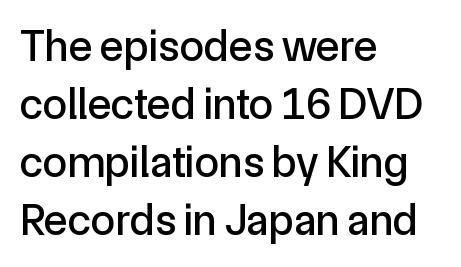
The letterforms sit shoulder to shoulder at normal distance. Regular leading. Observe the absence of serifs on each vertical stroke in this sample. These lines stack with their left ends in a neat column. Only glyphs here, with clear space below each row. Note the varied advance widths — an 'i' is clearly narrower than an 'm'.
